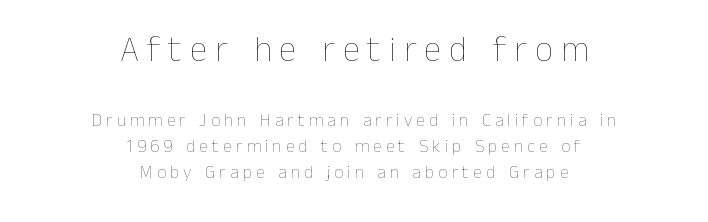
Each row of text sits above clean, open space. Substantial extra tracking has been applied to these lines. The setting favours the middle, as headings and verse often do. Upright lettering throughout. The face used here appears at its bigger size in the upper chunk.
